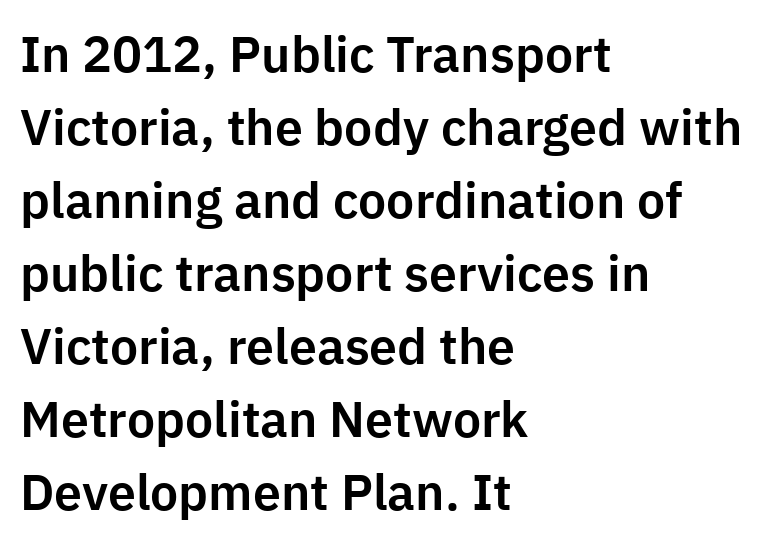
Q: Is the text italic (slanted)? A: No, it is upright.
Q: Is the typeface a serif or a sans-serif typeface? A: Sans-serif.
Q: Is the text underlined? A: No.
Q: How is the paragraph aligned? A: Left-aligned.
Q: Is the spacing between letters normal or unusually wide? A: Normal.
Q: Is the spacing between lines tight, normal or loose? A: Normal.
Q: Width (condensed, normal, or wide)? A: Normal.
Q: Stroke contrast? A: Low.
Q: x-height? A: Medium.
Q: Monospaced? A: No.
